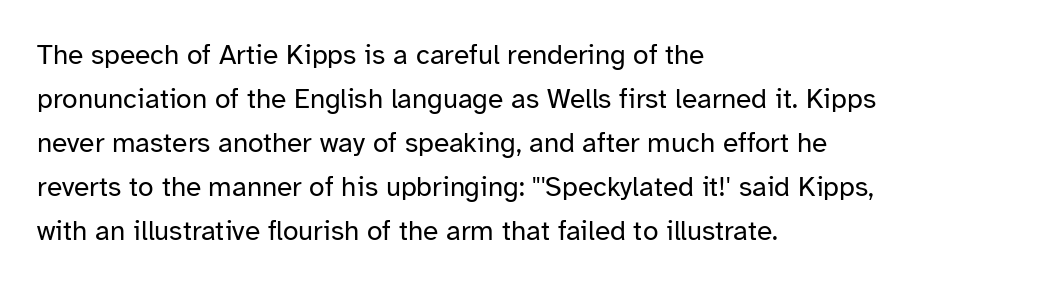
{"serif": "no", "italic": "no", "bold": "no", "weight": "regular", "width": "normal", "stroke_contrast": "low", "x_height": "medium", "monospaced": "no", "underline": "no", "align": "left", "line_spacing": "normal", "line_spacing_ratio": 1.57, "letter_spacing": "normal", "letter_spacing_em": 0.0, "glyph_px": 28}
